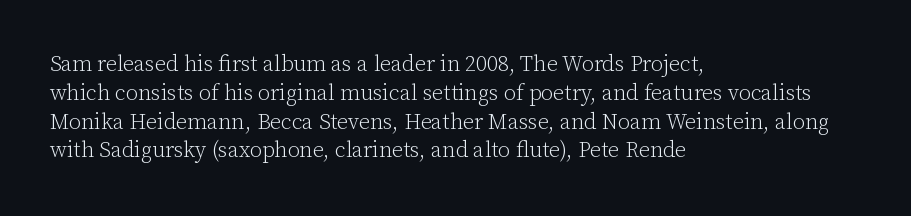
Q: Is the text bold? A: No.
Q: Is the text italic (slanted)? A: No, it is upright.
Q: Is the text underlined? A: No.
Q: How is the paragraph aligned? A: Left-aligned.
Q: Is the spacing between letters normal or unusually wide? A: Normal.
Q: Is the spacing between lines tight, normal or loose? A: Normal.
